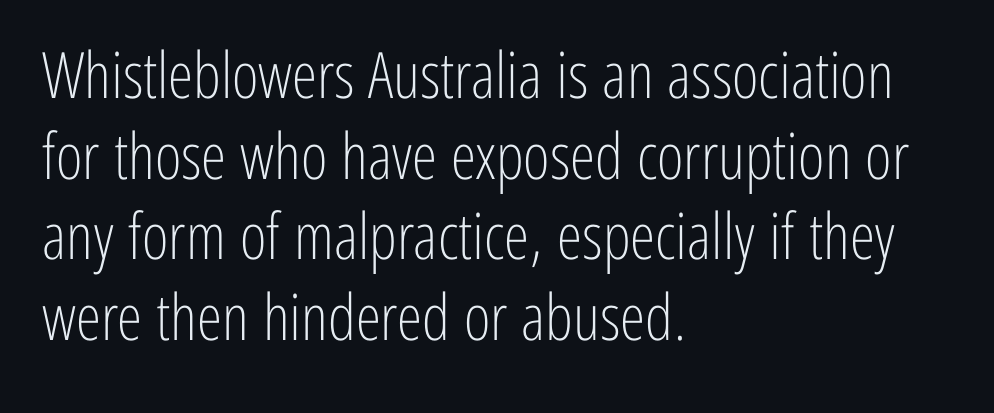
{"serif": "no", "italic": "no", "bold": "no", "weight": "light", "width": "condensed", "stroke_contrast": "low", "x_height": "medium", "monospaced": "no", "underline": "no", "align": "left", "line_spacing": "normal", "line_spacing_ratio": 1.26, "letter_spacing": "normal", "letter_spacing_em": 0.0, "glyph_px": 64}
